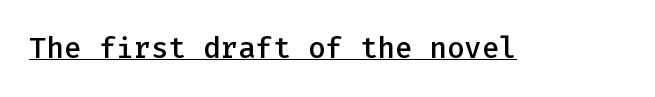
Q: Is the text bold? A: Semi-bold.
Q: Is the text italic (slanted)? A: No, it is upright.
Q: Is the typeface a serif or a sans-serif typeface? A: Sans-serif.
Q: Is the text underlined? A: Yes.
Q: Is the spacing between letters normal or unusually wide? A: Normal.
Q: Width (condensed, normal, or wide)? A: Normal.
Q: Stroke contrast? A: Low.
Q: x-height? A: Medium.
Q: Monospaced? A: Yes.
